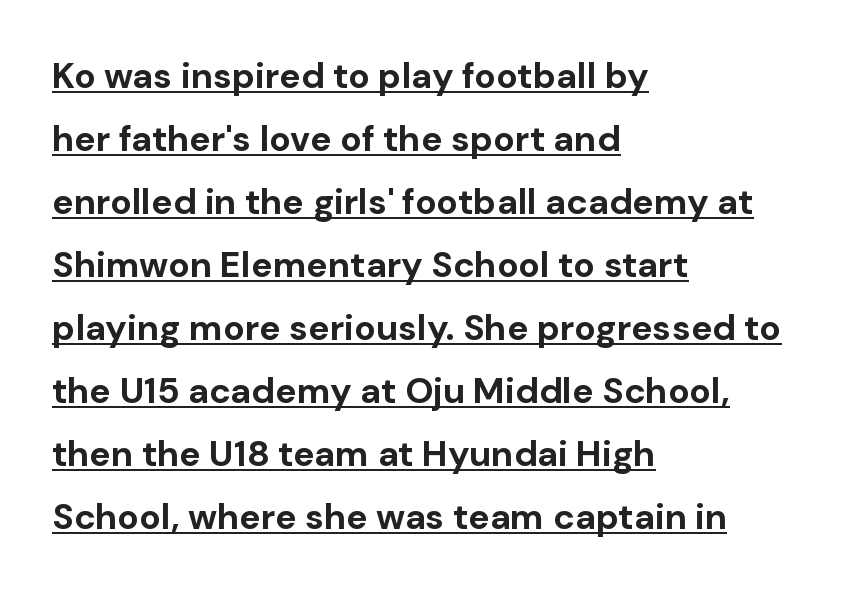
The tracking reads as untouched default to a designer's eye. A baseline rule has been typeset under these characters. Pretty heavy lettering here — definitely bold. A typesetter would call this proportional, since set widths differ per character.
